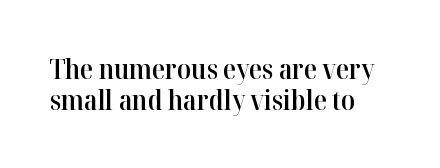
If you drew a ruler down the left edge, every line would touch it. No word sits above an underline. Its strokes are somewhat broadened, the hallmark of semibold type. Notice how descenders almost collide with the ascenders below — that's tight leading. Spacing between characters is what you'd get straight out of the box.
